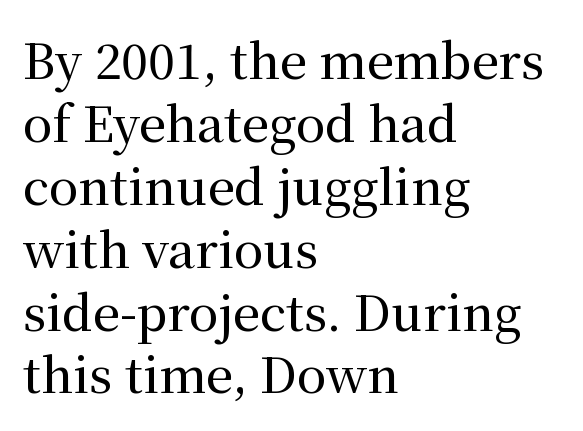
The image shows 48 px serif type, upright; set left-aligned, normal line spacing (1.31x), normal letter spacing, not underlined; medium stroke contrast and a medium x-height.
